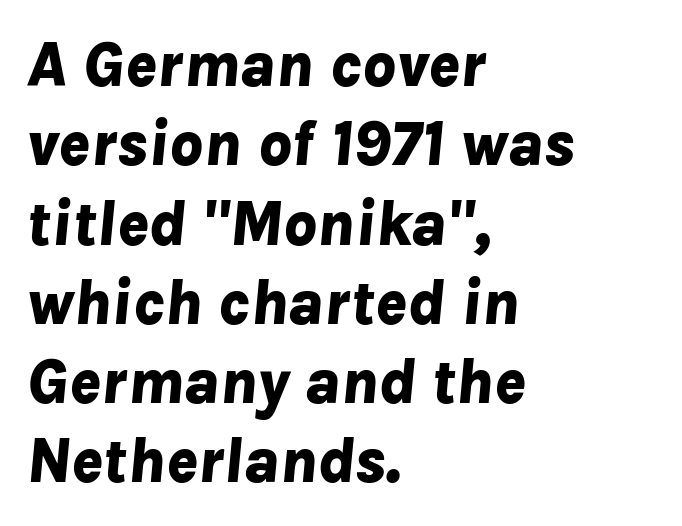
{"italic": "yes", "lean": "right", "slant_degrees": 8, "bold": "yes", "weight": "bold", "width": "normal", "stroke_contrast": "low", "x_height": "medium", "monospaced": "no", "underline": "no", "align": "left", "line_spacing_ratio": 1.22, "letter_spacing": "normal", "letter_spacing_em": 0.0, "glyph_px": 65}
